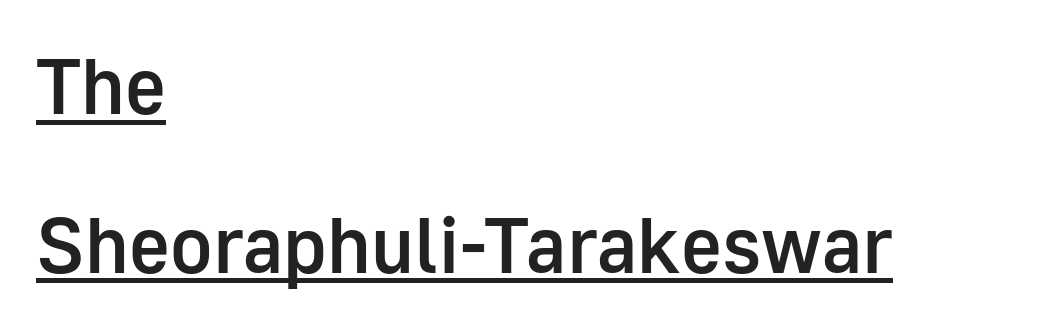
The image shows 79 px semibold sans-serif type, upright; set left-aligned, loose line spacing (2.01x), normal letter spacing, underlined; low stroke contrast and a medium x-height.
